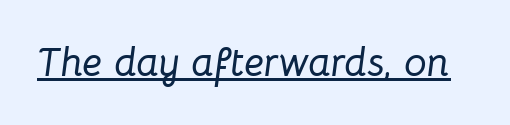
The words here are underlined. The face used here is proportionally spaced, like ordinary book or web type. The whole block is typeset with a tilt. In terms of letterspacing, this is plain default setting.
